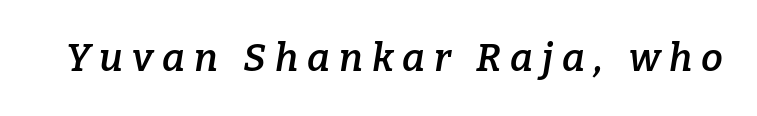
The image shows 39 px semibold serif type, italic (leaning right); set unusually wide letter spacing (+0.23 em), not underlined; low stroke contrast and a medium x-height.
